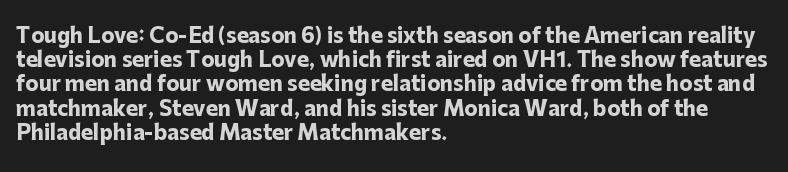
Descenders hang freely into open space. The paragraph has a hard left edge and a soft right edge. It's the straight-up-and-down kind of type. Observe the ordinary spacing: letters are neighbours, not strangers. Weight check: bold — yes, fully.
